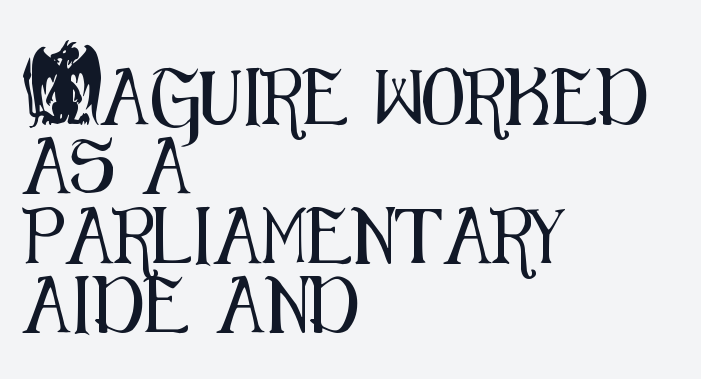
The image shows 56 px condensed sans-serif type, upright; set left-aligned, line spacing 1.24x, normal letter spacing, not underlined; medium stroke contrast and a small x-height.
